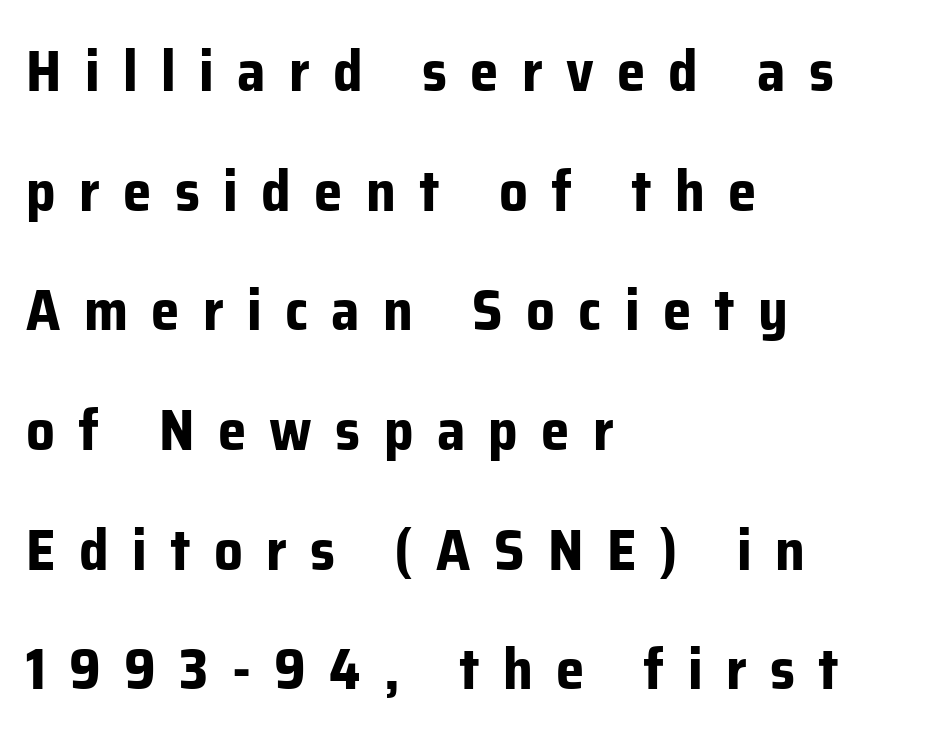
Do the characters align in a grid? No, the font is proportional. The passage is arranged the way most books set body copy — flush left. This rendering widens character spacing well past its baseline value. The face used here is a sans, in the tradition of grotesques and geometrics. This is roman type, the default non-slanted kind. Vertically, the passage feels expansive, rows floating well apart.
